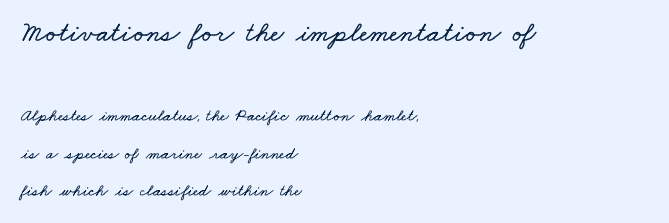
Q: Is the text underlined? A: No.
Q: How is the paragraph aligned? A: Left-aligned.
Q: Is the spacing between letters normal or unusually wide? A: Normal.
Q: Is the spacing between lines tight, normal or loose? A: Loose.
Q: Which block of text is set in a larger size, the first (top) or the second (bottom)? A: The first (top) one.
Q: Width (condensed, normal, or wide)? A: Wide.
Q: Stroke contrast? A: Low.
Q: x-height? A: Small.
Q: Monospaced? A: No.
